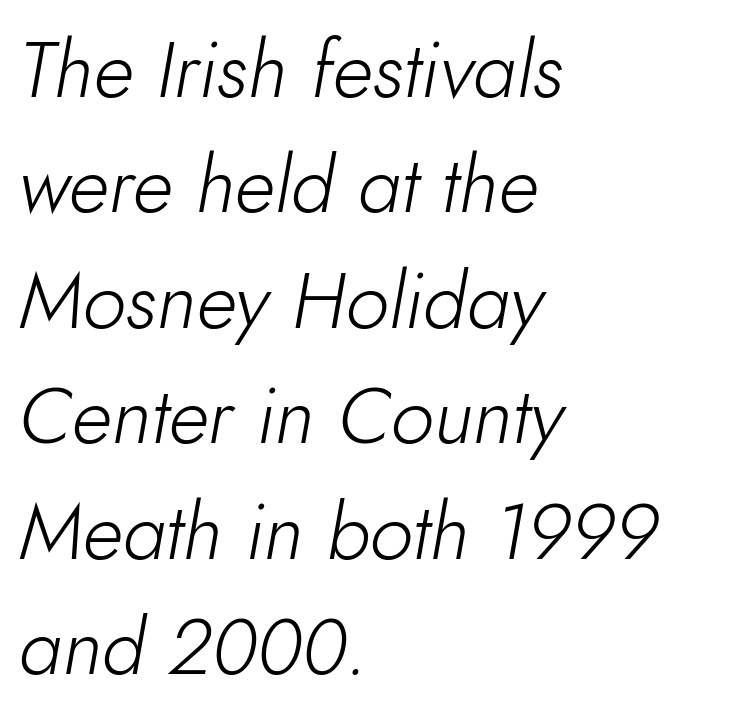
These lines were composed using italics. Evenly set lines give the paragraph a standard silhouette. There is no visible air inserted between adjacent glyphs. Alignment: flush left. The weight tops out at a normal text grade. This rendering features lettering with no underline.
